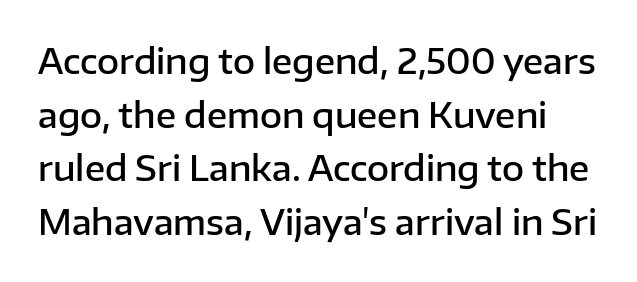
Q: Is the text bold? A: Semi-bold.
Q: Is the text italic (slanted)? A: No, it is upright.
Q: Is the typeface a serif or a sans-serif typeface? A: Sans-serif.
Q: Is the text underlined? A: No.
Q: Is the spacing between letters normal or unusually wide? A: Normal.
Q: Is the spacing between lines tight, normal or loose? A: Normal.
Q: Width (condensed, normal, or wide)? A: Normal.
Q: Stroke contrast? A: Low.
Q: x-height? A: Medium.
Q: Monospaced? A: No.
